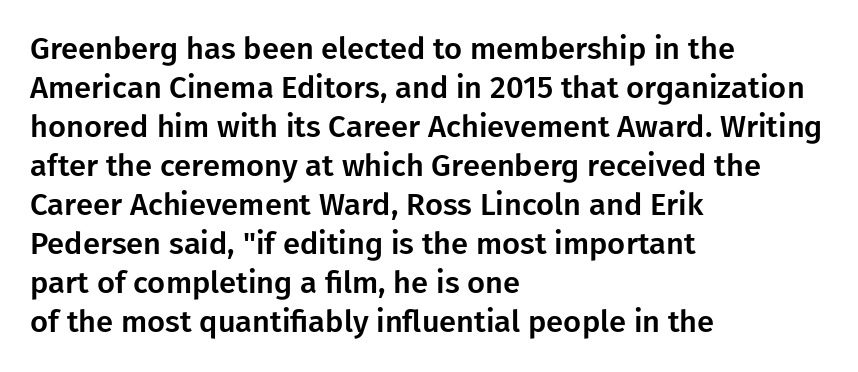
The image shows 31 px sans-serif type, upright; set left-aligned, normal line spacing (1.26x), normal letter spacing, not underlined; low stroke contrast and a medium x-height.
